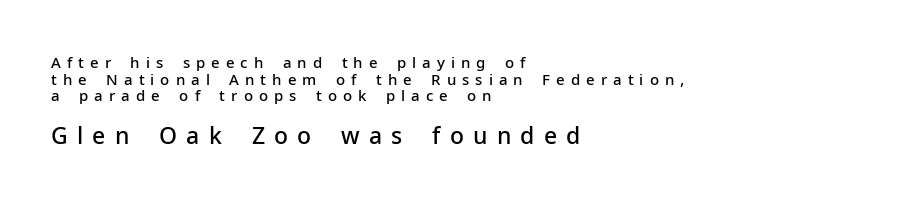
The leading is snug, giving the passage a crowded texture. The glyphs are unaccompanied by any horizontal stroke below them. The lower block of text is set noticeably larger than the block above it. The passage shown is semibold, sitting just below true bold. A classic flush-left, rag-right setting is used for this passage.
